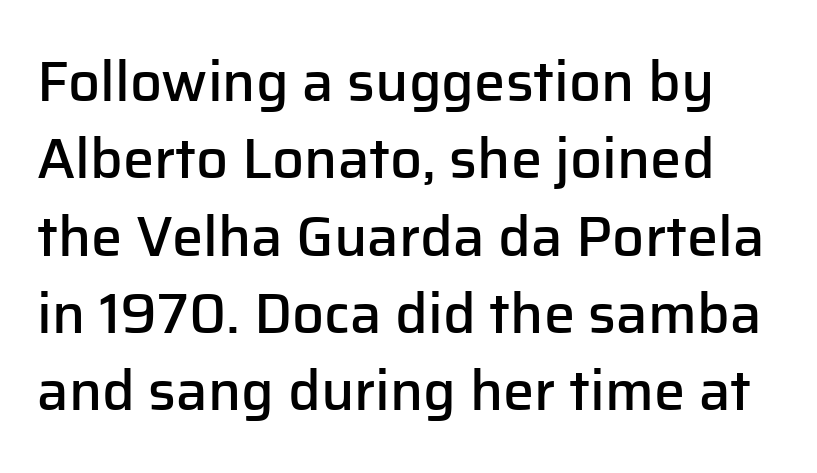
{"serif": "no", "italic": "no", "bold": "semi", "weight": "semibold", "width": "normal", "stroke_contrast": "low", "x_height": "medium", "monospaced": "no", "underline": "no", "line_spacing": "normal", "line_spacing_ratio": 1.38, "letter_spacing": "normal", "letter_spacing_em": 0.0, "glyph_px": 56}
